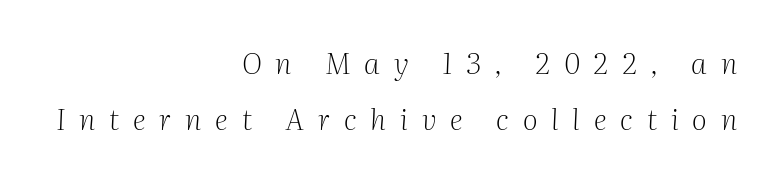
{"serif": "yes", "italic": "yes", "lean": "right", "slant_degrees": 2, "bold": "no", "weight": "light", "width": "normal", "stroke_contrast": "medium", "x_height": "medium", "monospaced": "no", "underline": "no", "align": "right", "line_spacing": "loose", "line_spacing_ratio": 1.93, "letter_spacing": "wide", "letter_spacing_em": 0.48, "glyph_px": 29}
